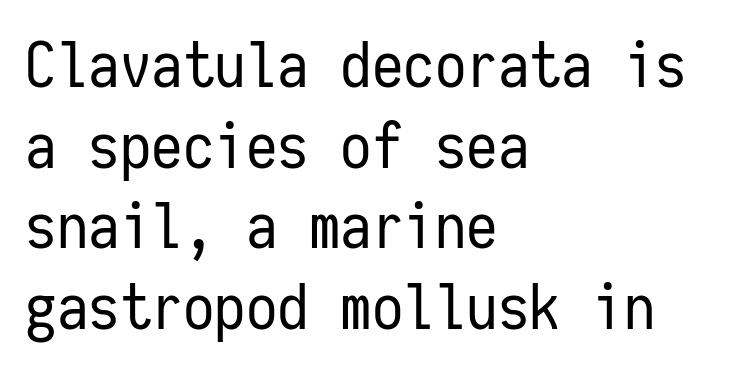
Typeset ragged right — the left edge is the straight one. Stroke thickness stays within the range of a standard reading face or lighter. The face used here is monospaced, like something from a code editor. A typesetter would call this zero additional tracking. Descender tails drop into unmarked territory.
